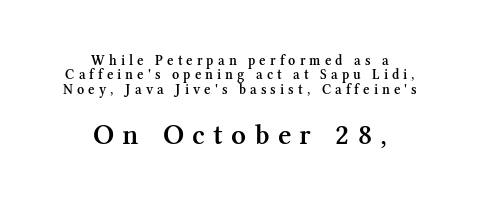
Q: Is the text bold? A: Semi-bold.
Q: Is the text italic (slanted)? A: No, it is upright.
Q: Is the typeface a serif or a sans-serif typeface? A: Serif.
Q: Is the text underlined? A: No.
Q: How is the paragraph aligned? A: Centered.
Q: Is the spacing between letters normal or unusually wide? A: Unusually wide.
Q: Is the spacing between lines tight, normal or loose? A: Tight.
Q: Which block of text is set in a larger size, the first (top) or the second (bottom)? A: The second (bottom) one.
Q: Width (condensed, normal, or wide)? A: Normal.
Q: Stroke contrast? A: Medium.
Q: x-height? A: Medium.
Q: Monospaced? A: No.
